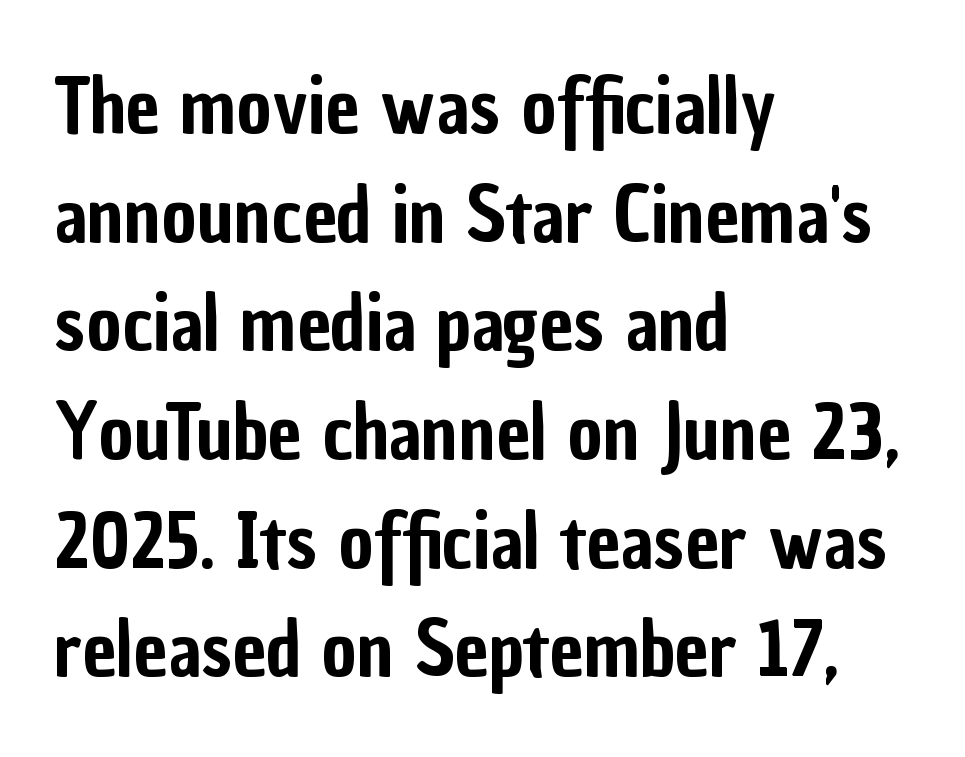
In terms of letterspacing, this is plain default setting. This sample has the flowing, uneven cadence of proportional lettering. Only glyphs here, with clear space below each row. The passage is arranged the way most books set body copy — flush left. Is there any slant? The stems are plumb.
